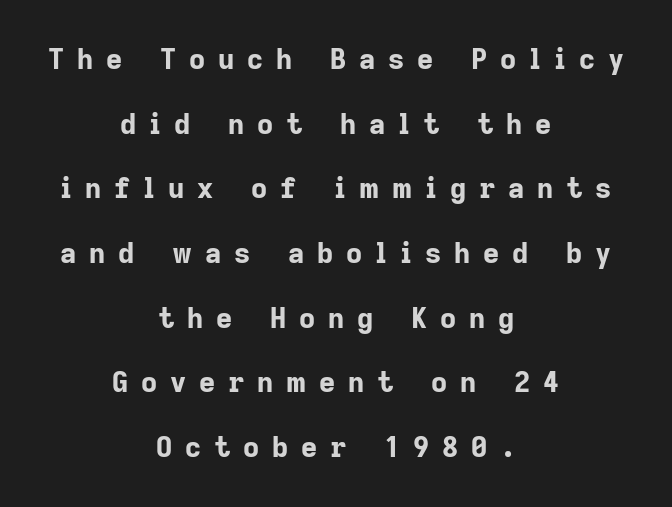
The image shows 28 px bold sans-serif type, upright; set centered, loose line spacing (2.31x), unusually wide letter spacing (+0.46 em), not underlined; low stroke contrast and a medium x-height.
